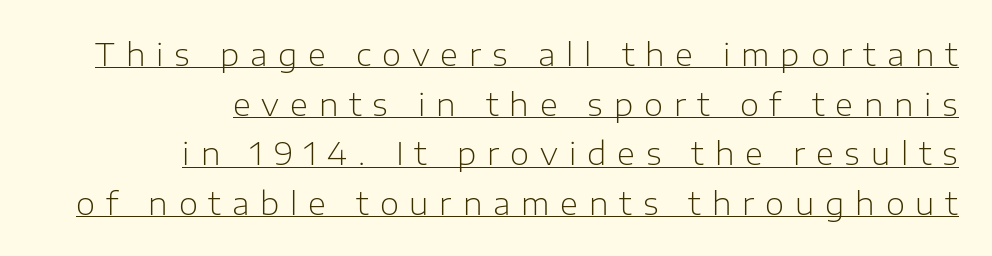
The image shows 31 px light sans-serif type, upright; set right-aligned, normal line spacing (1.6x), unusually wide letter spacing (+0.35 em), underlined; low stroke contrast and a medium x-height.
